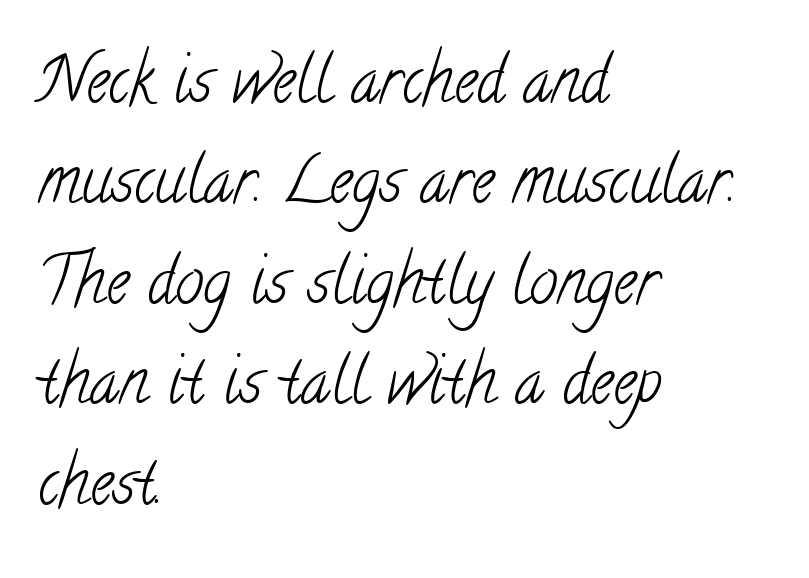
On a weight scale, this lands at 450 or below. Observe the ordinary spacing: letters are neighbours, not strangers. The rag falls on the right side of this text block. Words float on clear page, feet unadorned.
